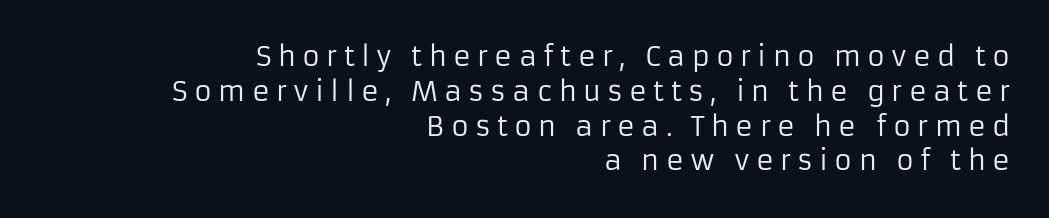
Q: Is the text bold? A: No.
Q: Is the text italic (slanted)? A: No, it is upright.
Q: Is the text underlined? A: No.
Q: How is the paragraph aligned? A: Right-aligned.
Q: Is the spacing between letters normal or unusually wide? A: Unusually wide.
Q: Is the spacing between lines tight, normal or loose? A: Normal.
